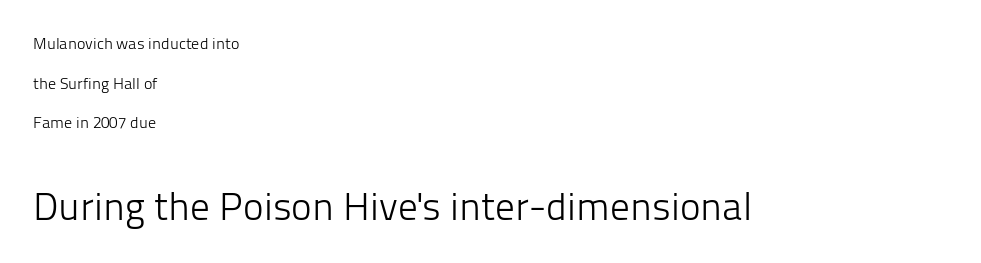
The image shows 39 px light sans-serif type, upright; set left-aligned, loose line spacing (2.47x), normal letter spacing, not underlined; the second (bottom) block is 2.44x larger; low stroke contrast and a medium x-height.
